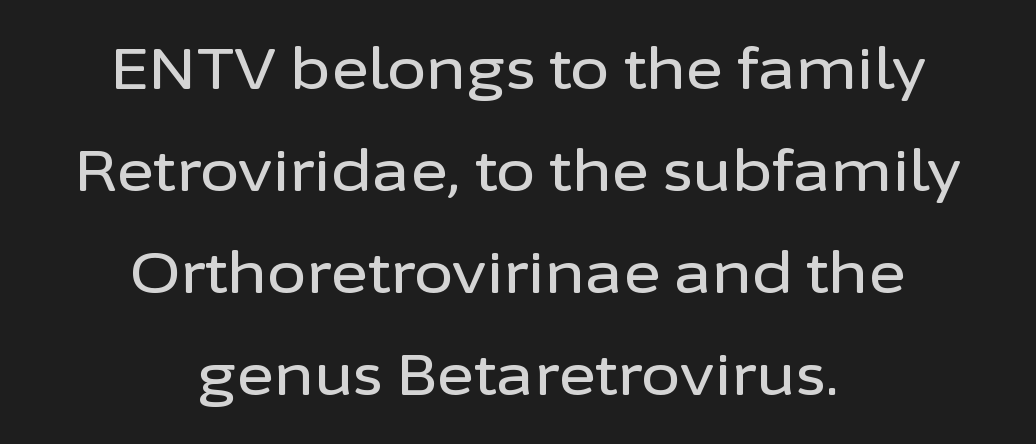
The image shows 57 px sans-serif type, upright; set centered, line spacing 1.79x, normal letter spacing, not underlined; low stroke contrast and a medium x-height.
